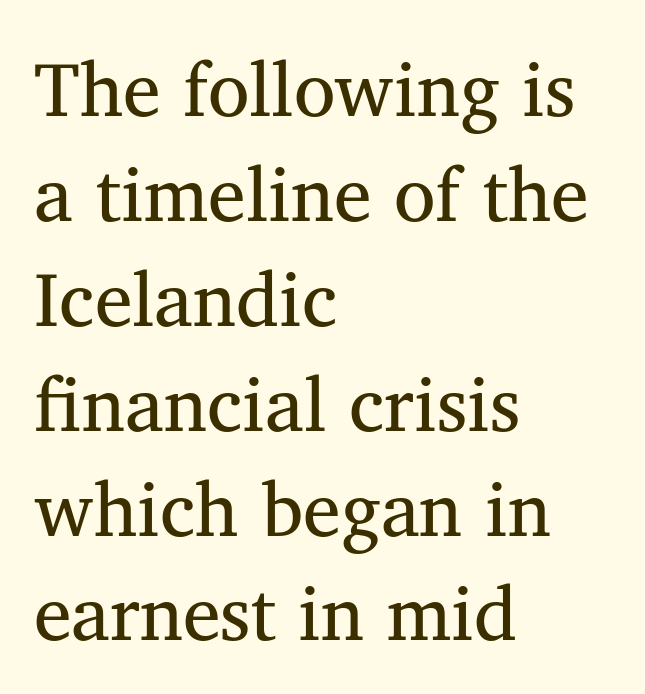
The image shows 76 px regular-weight serif type, upright; set left-aligned, normal line spacing (1.38x), normal letter spacing, not underlined; medium stroke contrast and a medium x-height.
